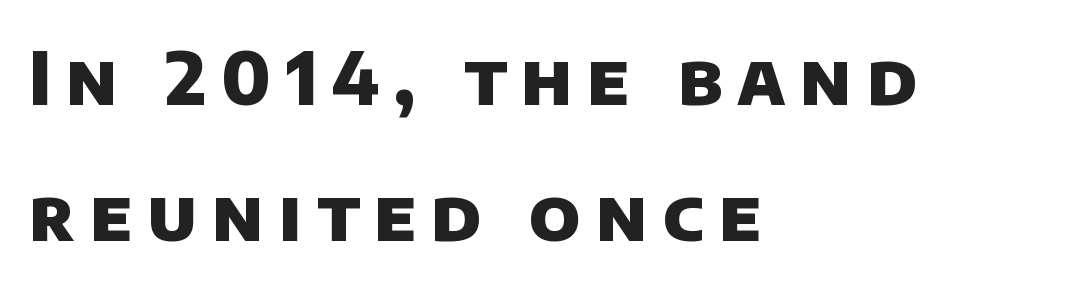
{"serif": "no", "bold": "yes", "weight": "heavy", "width": "normal", "stroke_contrast": "low", "x_height": "large", "monospaced": "no", "underline": "no", "align": "left", "line_spacing_ratio": 1.86, "letter_spacing": "wide", "letter_spacing_em": 0.2, "glyph_px": 73}
